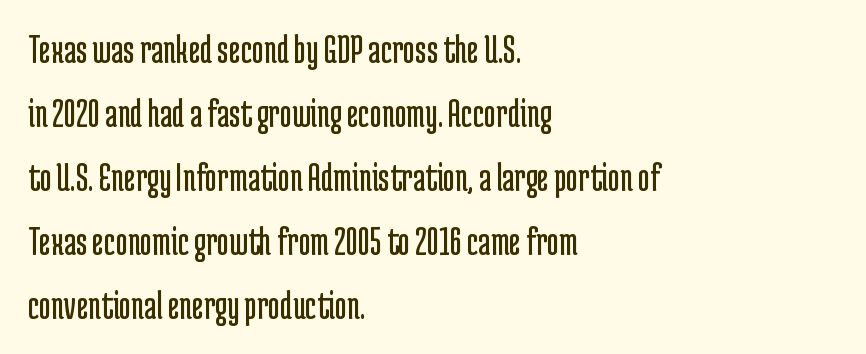
Q: Is the text bold? A: No.
Q: Is the text italic (slanted)? A: No, it is upright.
Q: Is the typeface a serif or a sans-serif typeface? A: Sans-serif.
Q: Is the text underlined? A: No.
Q: How is the paragraph aligned? A: Left-aligned.
Q: Is the spacing between letters normal or unusually wide? A: Normal.
Q: Is the spacing between lines tight, normal or loose? A: Normal.
Q: Width (condensed, normal, or wide)? A: Condensed.
Q: Stroke contrast? A: Low.
Q: x-height? A: Medium.
Q: Monospaced? A: No.
